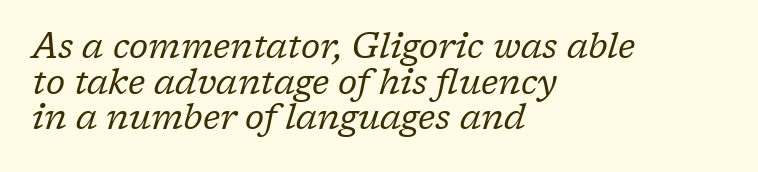
Letter spacing: default. Whoever set this chose condensed vertical rhythm over breathing room. Descenders hang freely into open space. The characters are drawn with everyday or finer stroke widths. The letters carry serifs — small finishing strokes at the ends of their stems.
